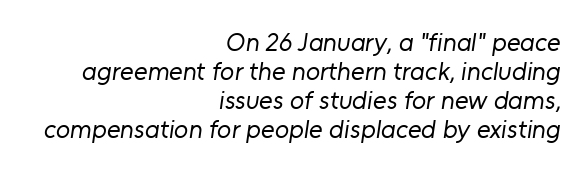
{"bold": "no", "underline": "no", "align": "right", "line_spacing": "tight", "line_spacing_ratio": 1.12, "letter_spacing": "normal", "letter_spacing_em": 0.0, "glyph_px": 26}
